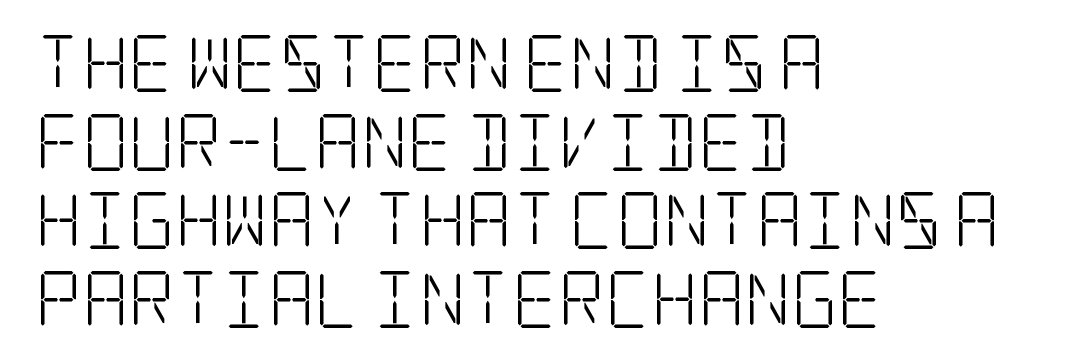
The image shows 57 px light, condensed serif type, upright; set left-aligned, normal line spacing (1.38x), normal letter spacing, not underlined; low stroke contrast and a large x-height.
